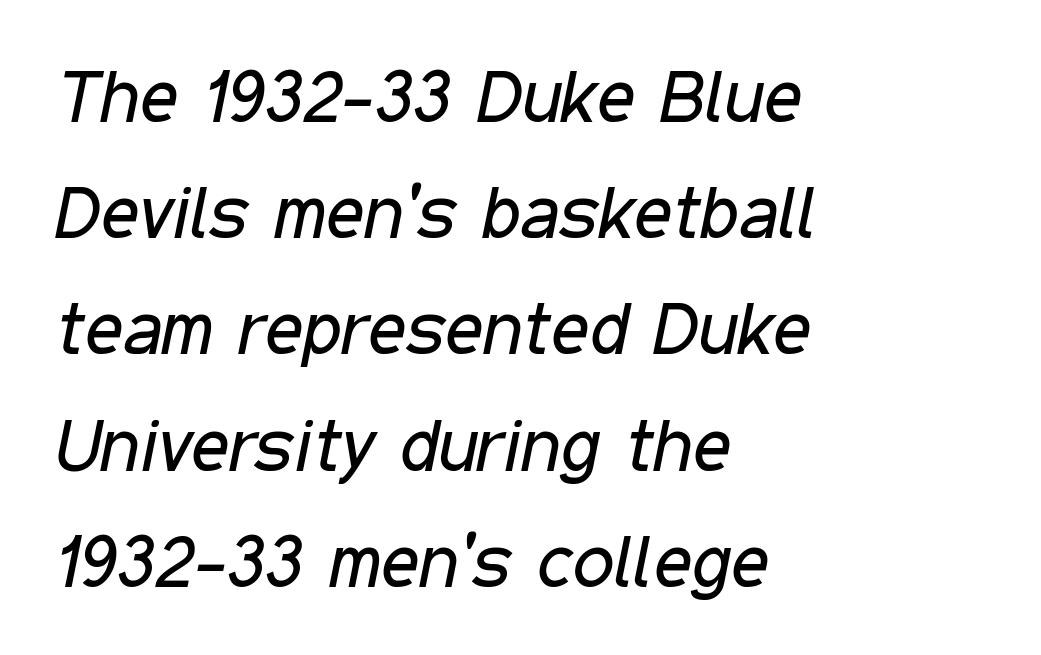
Quick note: italic. The type is set solid horizontally, with unmodified tracking. Descenders hang freely into open space. Short and long lines alike share a common starting point at left. Proportional: the letters do not fall into vertical columns.
